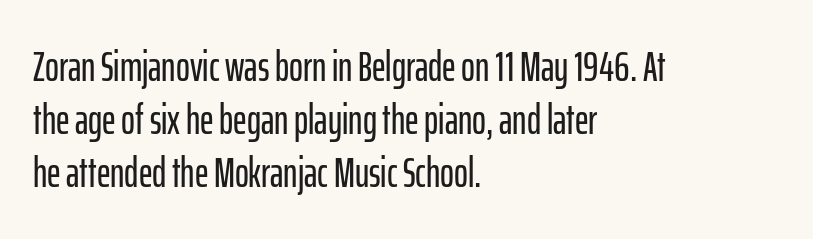
{"serif": "no", "italic": "no", "width": "condensed", "stroke_contrast": "low", "x_height": "medium", "monospaced": "no", "underline": "no", "align": "left", "line_spacing": "normal", "line_spacing_ratio": 1.26, "letter_spacing": "normal", "letter_spacing_em": 0.0, "glyph_px": 42}
